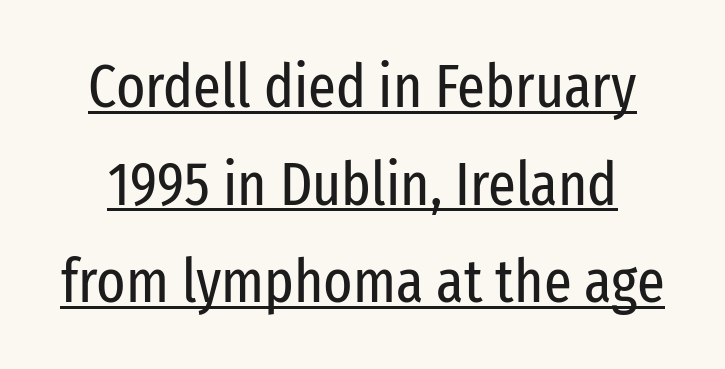
The glyphs in this specimen are sans serif. Weight: not bold — regular or lighter. This rendering leaves character spacing at its baseline value. The rendering uses a moderate line-height, typical for paragraphs. Think of a printed novel: that variable character pitch is what you see here. Tall strokes in this sample are plumb rather than angled.
